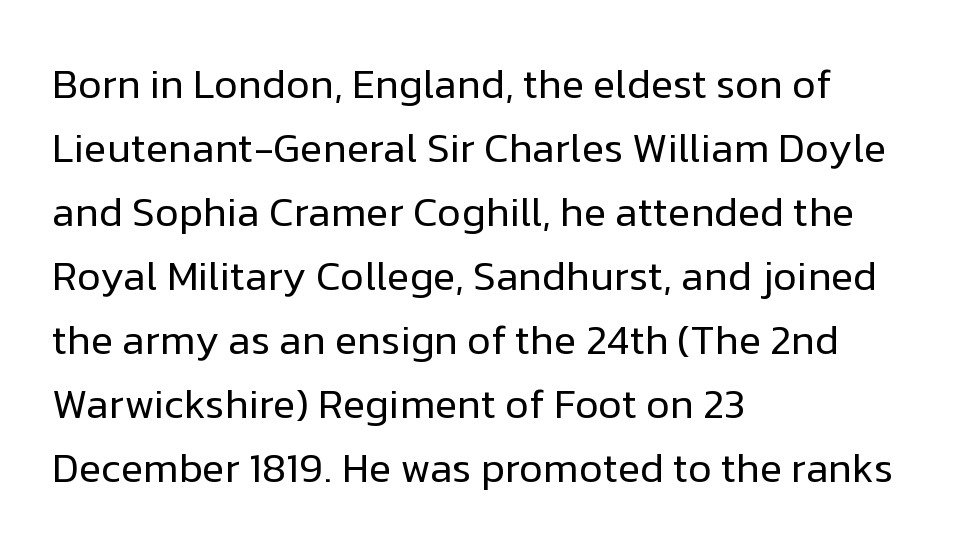
The image shows 41 px regular-weight sans-serif type, upright; set left-aligned, normal line spacing (1.56x), normal letter spacing, not underlined; low stroke contrast and a medium x-height.
